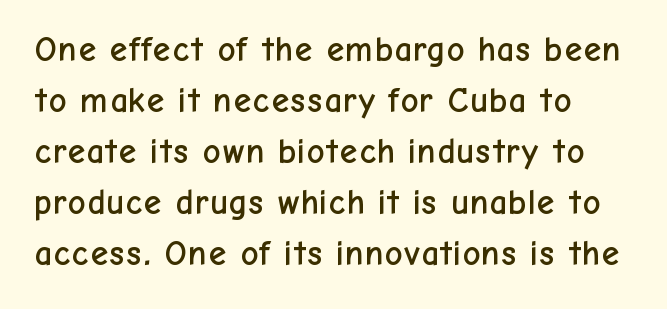
The image shows 35 px sans-serif type, upright; set left-aligned, normal line spacing (1.46x), normal letter spacing, not underlined; low stroke contrast and a medium x-height.
